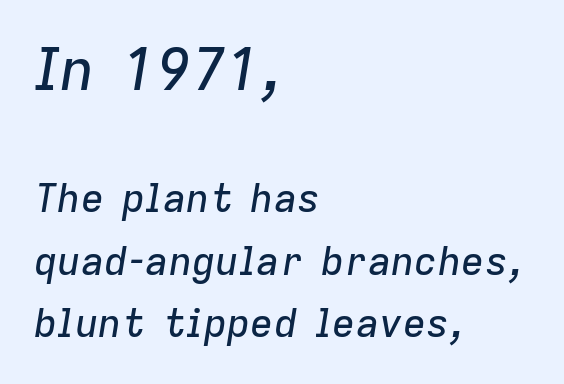
Q: Is the text italic (slanted)? A: Yes, it leans right by about 9 degrees.
Q: Is the text underlined? A: No.
Q: How is the paragraph aligned? A: Left-aligned.
Q: Is the spacing between letters normal or unusually wide? A: Normal.
Q: Is the spacing between lines tight, normal or loose? A: Normal.
Q: Which block of text is set in a larger size, the first (top) or the second (bottom)? A: The first (top) one.
Q: Width (condensed, normal, or wide)? A: Normal.
Q: Stroke contrast? A: Low.
Q: x-height? A: Medium.
Q: Monospaced? A: No.
